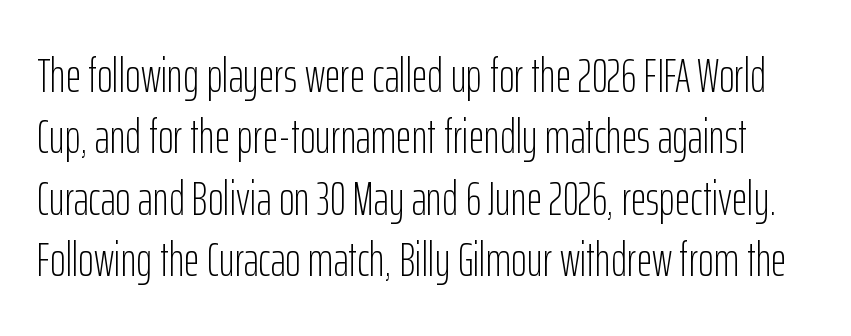
Quick note: interline space is typical. Notice how the stems are strictly vertical — no italics here. Note: no serifs on the glyphs. Each letter keeps its own natural width here, so spacing adapts to shape. The gaps between neighbouring characters are ordinary and unremarkable. No heavy texture on the line: the type isn't bold.
